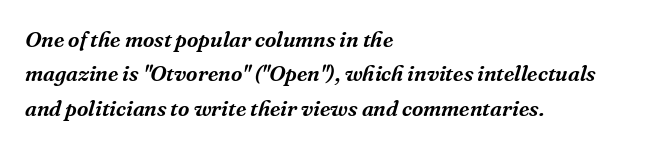
Q: Is the text italic (slanted)? A: Yes, it leans right by about 16 degrees.
Q: Is the text underlined? A: No.
Q: How is the paragraph aligned? A: Left-aligned.
Q: Is the spacing between letters normal or unusually wide? A: Normal.
Q: Is the spacing between lines tight, normal or loose? A: Normal.
